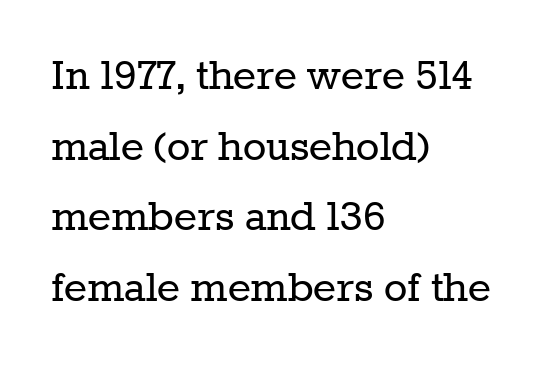
The image shows 49 px regular-weight serif type, upright; set left-aligned, normal line spacing (1.44x), normal letter spacing, not underlined; low stroke contrast and a medium x-height.
